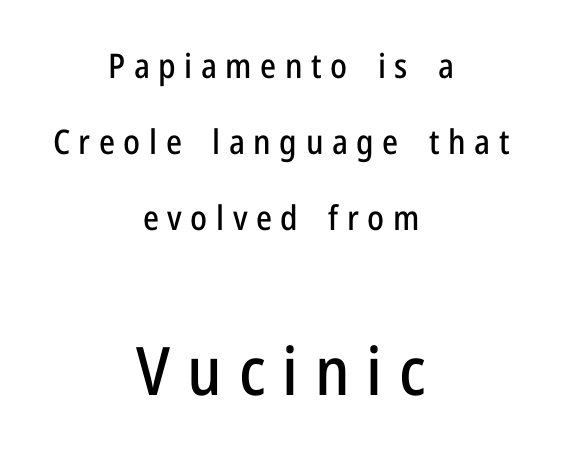
{"serif": "no", "italic": "no", "width": "condensed", "stroke_contrast": "low", "x_height": "medium", "monospaced": "no", "underline": "no", "align": "center", "line_spacing": "loose", "line_spacing_ratio": 2.24, "letter_spacing": "wide", "letter_spacing_em": 0.25, "larger_block": "second", "size_ratio": 1.97, "glyph_px": 67}
